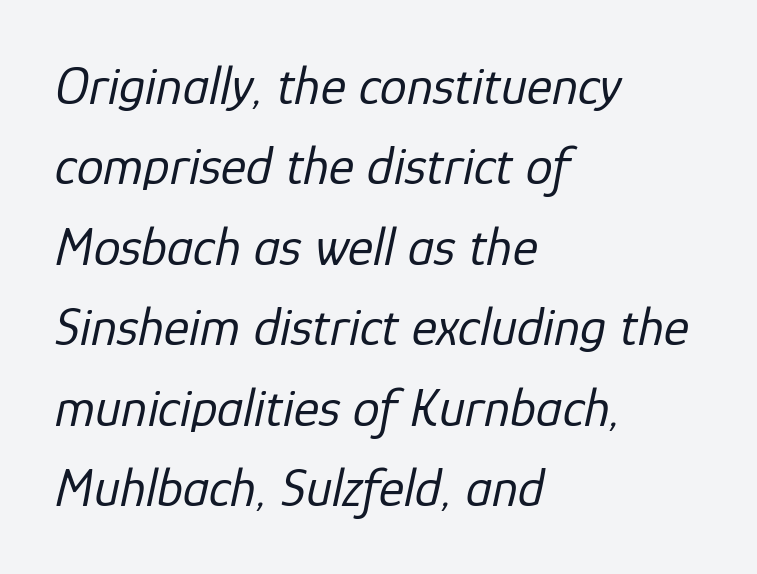
{"italic": "yes", "lean": "right", "slant_degrees": 12, "bold": "no", "weight": "regular", "width": "normal", "stroke_contrast": "low", "x_height": "medium", "monospaced": "no", "underline": "no", "align": "left", "line_spacing": "normal", "line_spacing_ratio": 1.49, "letter_spacing": "normal", "letter_spacing_em": 0.0, "glyph_px": 54}
